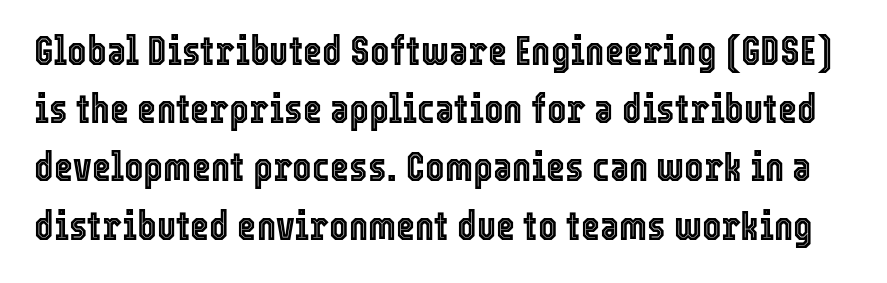
The image shows 41 px condensed type, upright; set normal line spacing (1.42x), normal letter spacing, not underlined; a medium x-height.
